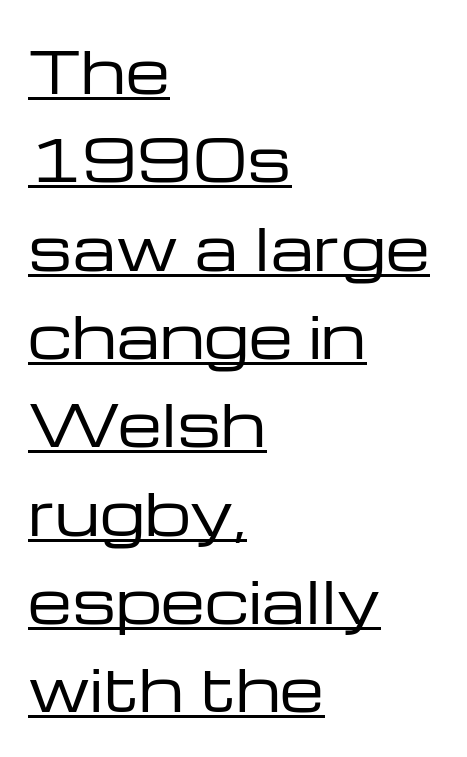
Q: Is the text bold? A: No.
Q: Is the text italic (slanted)? A: No, it is upright.
Q: Is the typeface a serif or a sans-serif typeface? A: Sans-serif.
Q: Is the text underlined? A: Yes.
Q: How is the paragraph aligned? A: Left-aligned.
Q: Is the spacing between letters normal or unusually wide? A: Normal.
Q: Is the spacing between lines tight, normal or loose? A: Normal.
Q: Width (condensed, normal, or wide)? A: Wide.
Q: Stroke contrast? A: Low.
Q: x-height? A: Medium.
Q: Monospaced? A: No.
